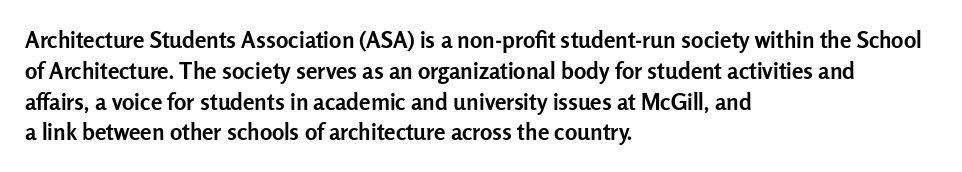
The image shows 23 px bold type, upright; set left-aligned, normal line spacing (1.34x), normal letter spacing, not underlined.
